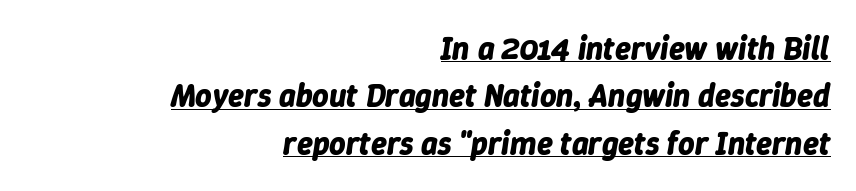
The image shows 32 px bold type, italic (leaning right); set right-aligned, normal line spacing (1.48x), normal letter spacing, underlined; low stroke contrast and a medium x-height.
